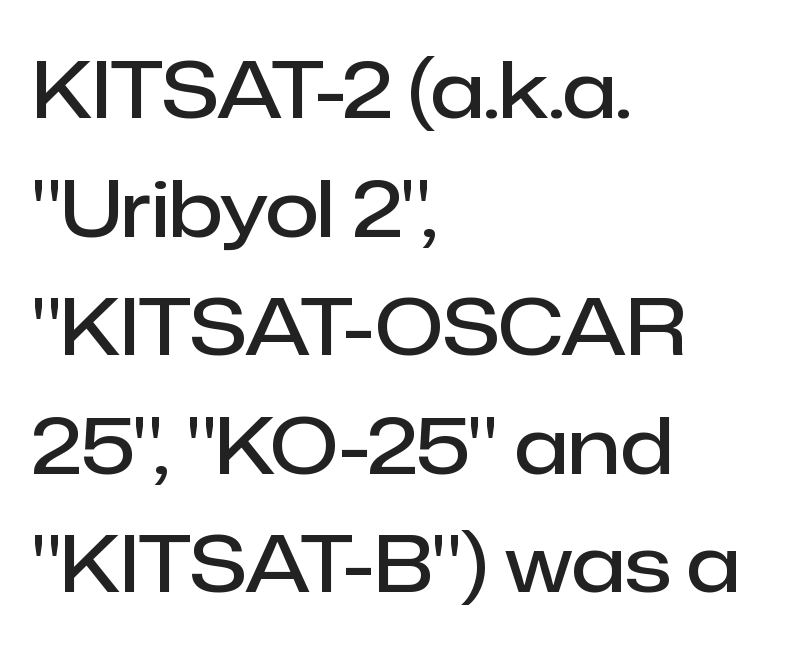
Q: Is the text bold? A: Semi-bold.
Q: Is the text italic (slanted)? A: No, it is upright.
Q: Is the typeface a serif or a sans-serif typeface? A: Sans-serif.
Q: Is the text underlined? A: No.
Q: How is the paragraph aligned? A: Left-aligned.
Q: Is the spacing between letters normal or unusually wide? A: Normal.
Q: Is the spacing between lines tight, normal or loose? A: Normal.
Q: Width (condensed, normal, or wide)? A: Normal.
Q: Stroke contrast? A: Low.
Q: x-height? A: Medium.
Q: Monospaced? A: No.
